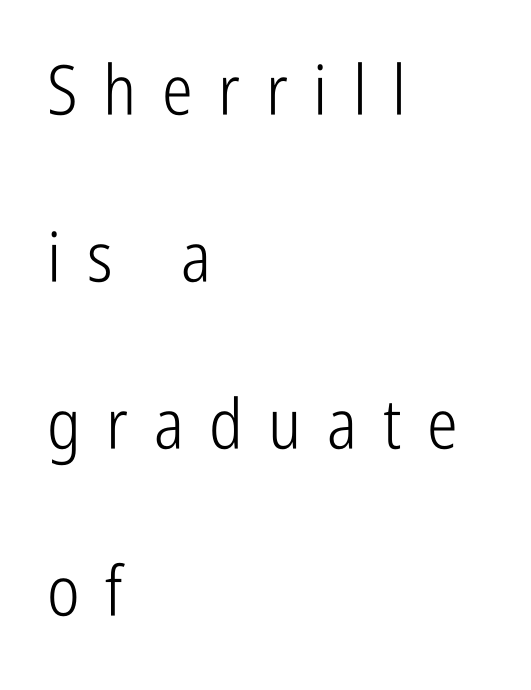
The image shows 69 px light, condensed sans-serif type, upright; set left-aligned, loose line spacing (2.42x), unusually wide letter spacing (+0.37 em), not underlined; low stroke contrast and a medium x-height.
